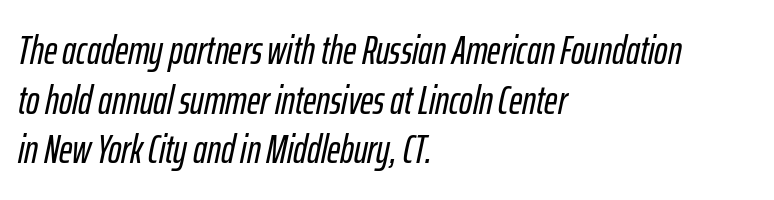
Q: Is the text italic (slanted)? A: Yes, it leans right by about 12 degrees.
Q: Is the text underlined? A: No.
Q: How is the paragraph aligned? A: Left-aligned.
Q: Is the spacing between letters normal or unusually wide? A: Normal.
Q: Width (condensed, normal, or wide)? A: Condensed.
Q: Stroke contrast? A: Low.
Q: x-height? A: Medium.
Q: Monospaced? A: No.
